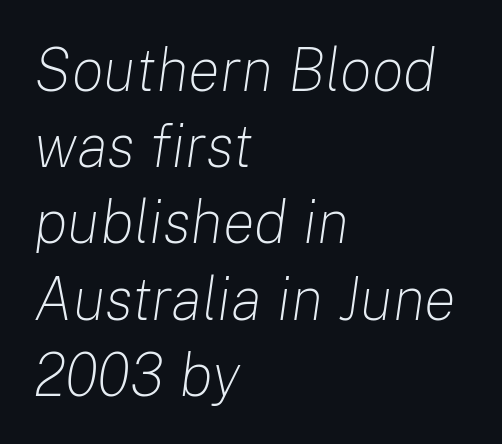
Q: Is the text bold? A: No.
Q: Is the text italic (slanted)? A: Yes, it leans right by about 8 degrees.
Q: Is the text underlined? A: No.
Q: How is the paragraph aligned? A: Left-aligned.
Q: Is the spacing between letters normal or unusually wide? A: Normal.
Q: Is the spacing between lines tight, normal or loose? A: Normal.
Q: Width (condensed, normal, or wide)? A: Normal.
Q: Stroke contrast? A: Low.
Q: x-height? A: Medium.
Q: Monospaced? A: No.
